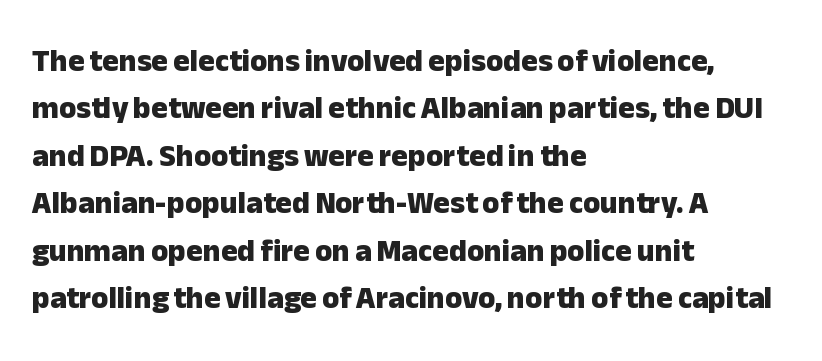
The image shows 31 px heavy sans-serif type, upright; set left-aligned, normal line spacing (1.53x), normal letter spacing, not underlined; low stroke contrast and a medium x-height.
